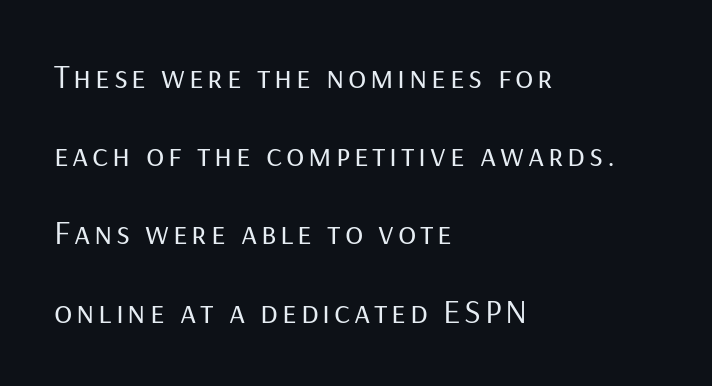
The setting favours the left margin, as ordinary paragraphs usually do. Posture: straight, roman, zero tilt. Plain, unruled lines of type. No feet cap the strokes, marking this as sans-serif type. The characters are drawn with everyday or finer stroke widths.
